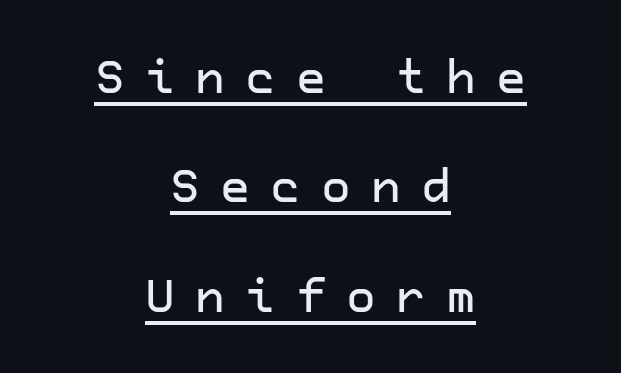
{"serif": "no", "italic": "no", "width": "normal", "stroke_contrast": "low", "x_height": "medium", "underline": "yes", "align": "center", "line_spacing": "loose", "line_spacing_ratio": 2.38, "letter_spacing": "wide", "letter_spacing_em": 0.44, "glyph_px": 46}
